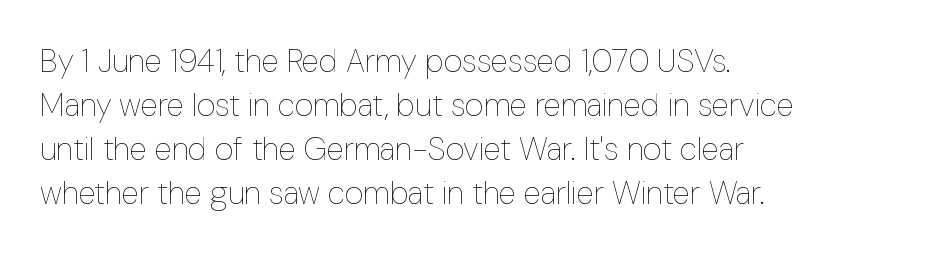
{"italic": "no", "bold": "no", "weight": "thin", "width": "condensed", "stroke_contrast": "low", "x_height": "medium", "monospaced": "no", "underline": "no", "align": "left", "line_spacing": "normal", "line_spacing_ratio": 1.38, "letter_spacing": "normal", "letter_spacing_em": 0.0, "glyph_px": 32}
